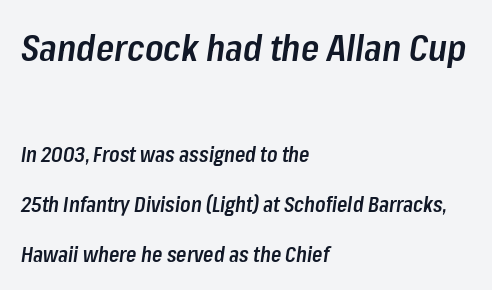
{"italic": "yes", "lean": "right", "slant_degrees": 8, "bold": "semi", "weight": "semibold", "width": "condensed", "stroke_contrast": "low", "x_height": "medium", "monospaced": "no", "underline": "no", "align": "left", "line_spacing": "loose", "line_spacing_ratio": 2.39, "letter_spacing": "normal", "letter_spacing_em": 0.0, "larger_block": "first", "size_ratio": 1.76, "glyph_px": 37}
